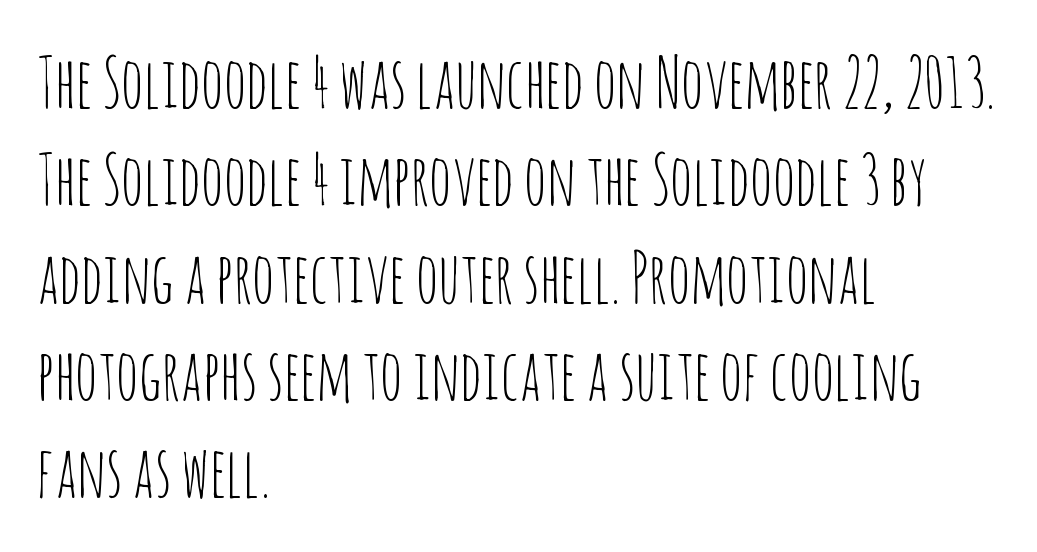
Q: Is the text bold? A: No.
Q: Is the text italic (slanted)? A: No, it is upright.
Q: Is the typeface a serif or a sans-serif typeface? A: Sans-serif.
Q: Is the text underlined? A: No.
Q: How is the paragraph aligned? A: Left-aligned.
Q: Is the spacing between letters normal or unusually wide? A: Normal.
Q: Is the spacing between lines tight, normal or loose? A: Normal.
Q: Width (condensed, normal, or wide)? A: Condensed.
Q: Stroke contrast? A: Low.
Q: x-height? A: Large.
Q: Monospaced? A: No.
